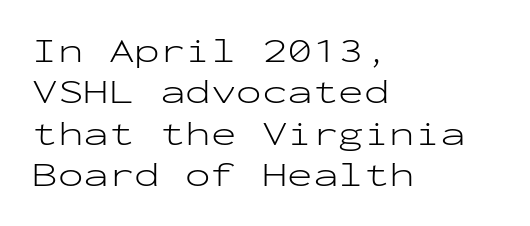
Q: Is the text bold? A: No.
Q: Is the text italic (slanted)? A: No, it is upright.
Q: Is the typeface a serif or a sans-serif typeface? A: Sans-serif.
Q: Is the text underlined? A: No.
Q: How is the paragraph aligned? A: Left-aligned.
Q: Is the spacing between letters normal or unusually wide? A: Normal.
Q: Width (condensed, normal, or wide)? A: Wide.
Q: Stroke contrast? A: Low.
Q: x-height? A: Medium.
Q: Monospaced? A: Yes.
